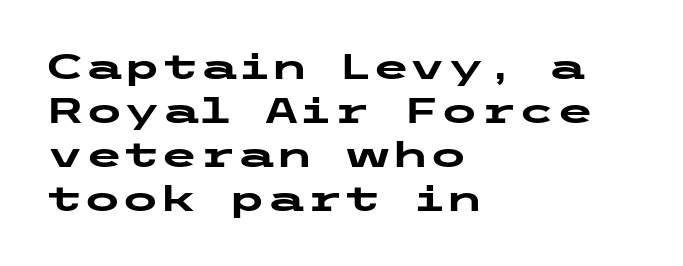
The image shows 35 px heavy, wide sans-serif type, upright; set left-aligned, normal line spacing (1.26x), normal letter spacing, not underlined; low stroke contrast and a medium x-height.
